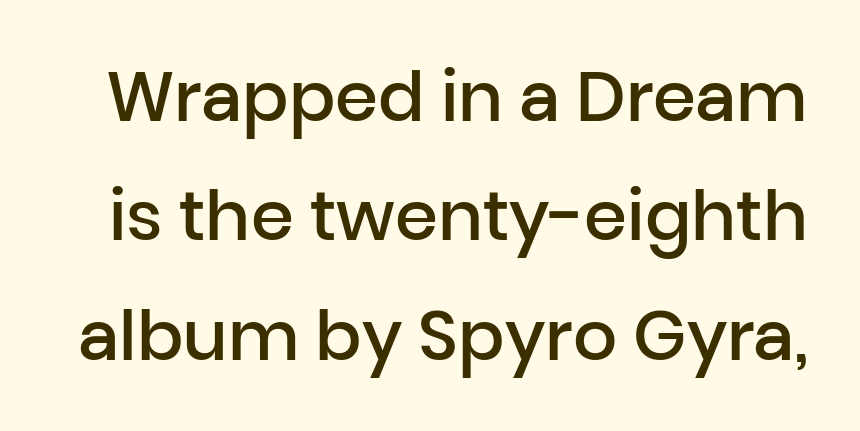
{"serif": "no", "italic": "no", "bold": "semi", "weight": "semibold", "width": "normal", "stroke_contrast": "low", "x_height": "medium", "monospaced": "no", "underline": "no", "line_spacing_ratio": 1.73, "letter_spacing": "normal", "letter_spacing_em": 0.0, "glyph_px": 69}
